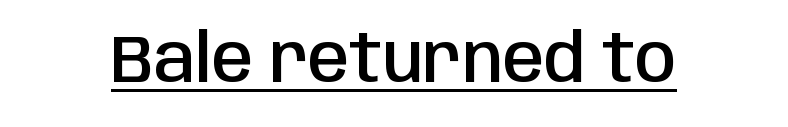
{"serif": "no", "italic": "no", "bold": "semi", "weight": "semibold", "width": "condensed", "stroke_contrast": "low", "x_height": "large", "monospaced": "no", "underline": "yes", "letter_spacing": "normal", "letter_spacing_em": 0.0, "glyph_px": 67}
